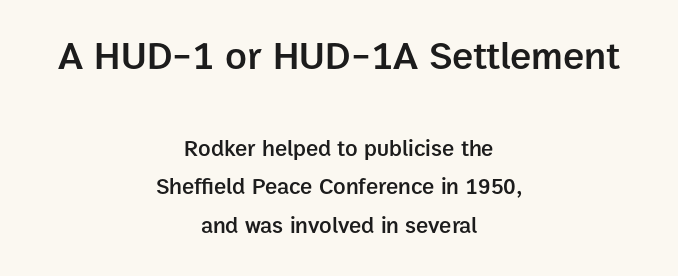
{"serif": "no", "italic": "no", "bold": "semi", "weight": "semibold", "width": "normal", "stroke_contrast": "low", "x_height": "medium", "monospaced": "no", "underline": "no", "align": "center", "line_spacing": "normal", "line_spacing_ratio": 1.69, "letter_spacing": "normal", "letter_spacing_em": 0.0, "larger_block": "first", "size_ratio": 1.74, "glyph_px": 40}
